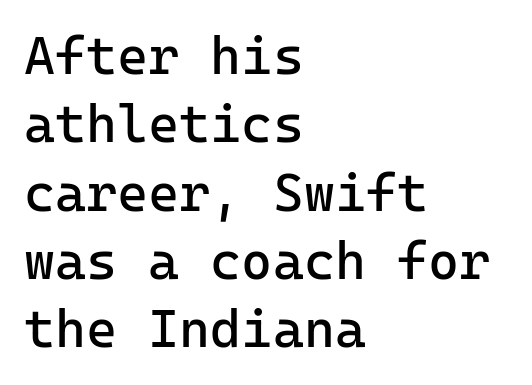
Q: Is the text bold? A: No.
Q: Is the text italic (slanted)? A: No, it is upright.
Q: Is the typeface a serif or a sans-serif typeface? A: Sans-serif.
Q: Is the text underlined? A: No.
Q: How is the paragraph aligned? A: Left-aligned.
Q: Is the spacing between letters normal or unusually wide? A: Normal.
Q: Is the spacing between lines tight, normal or loose? A: Normal.
Q: Width (condensed, normal, or wide)? A: Normal.
Q: Stroke contrast? A: Low.
Q: x-height? A: Medium.
Q: Monospaced? A: Yes.
